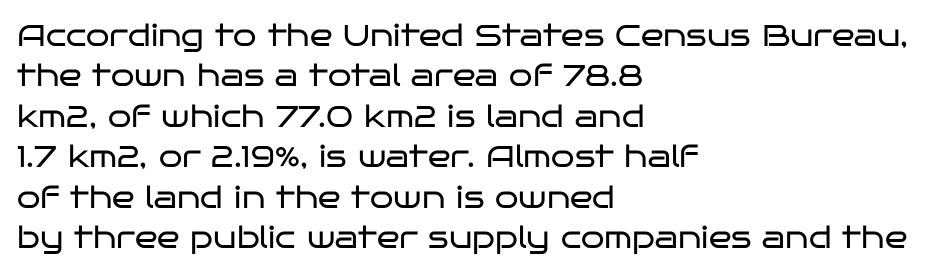
The text block is weighted toward the left margin, trailing off unevenly rightward. Observe the absence of serifs on each vertical stroke in this sample. Default kerning and tracking; the words read as compact shapes. Successive baselines arrive at the customary interval. Think of a printed novel: that variable character pitch is what you see here.
